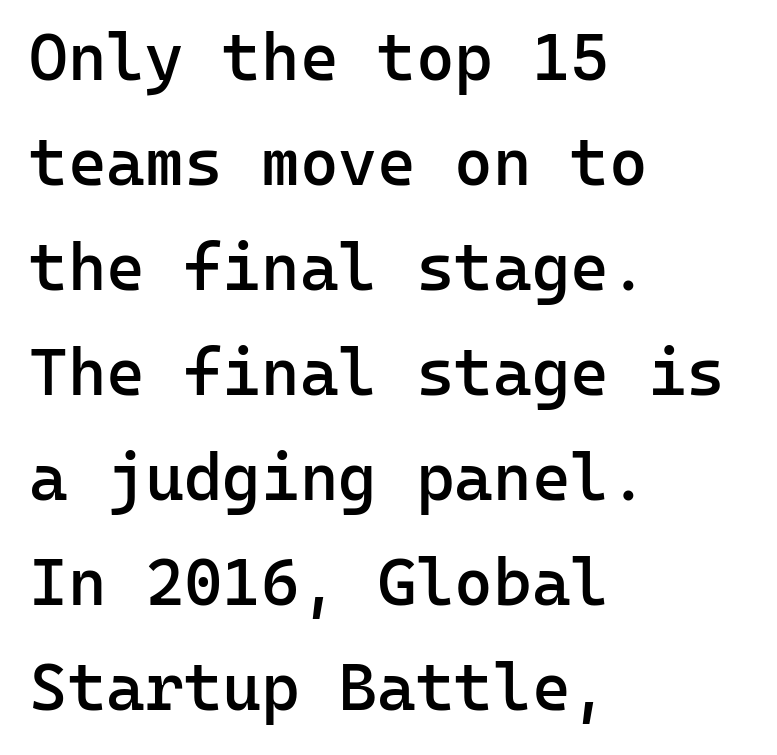
{"serif": "no", "italic": "no", "bold": "semi", "weight": "semibold", "width": "normal", "stroke_contrast": "low", "x_height": "medium", "monospaced": "yes", "underline": "no", "align": "left", "line_spacing": "normal", "line_spacing_ratio": 1.59, "letter_spacing": "normal", "letter_spacing_em": 0.0, "glyph_px": 66}
